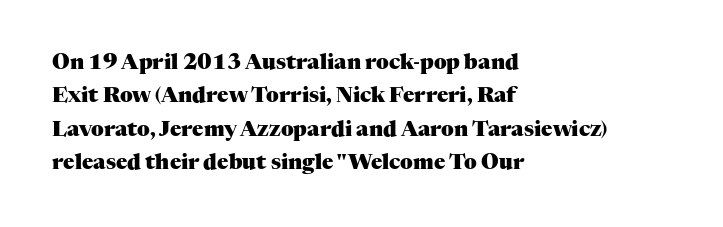
{"italic": "no", "bold": "yes", "underline": "no", "align": "left", "line_spacing": "normal", "line_spacing_ratio": 1.59, "letter_spacing": "normal", "letter_spacing_em": 0.0, "glyph_px": 21}
